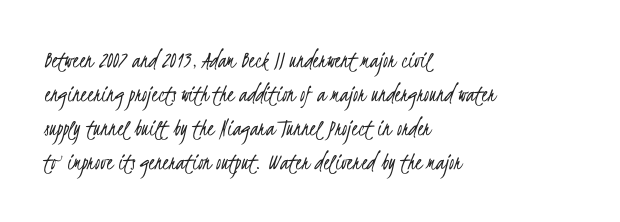
{"bold": "no", "underline": "no", "align": "left", "line_spacing": "normal", "line_spacing_ratio": 1.36, "letter_spacing": "normal", "letter_spacing_em": 0.0, "glyph_px": 25}
